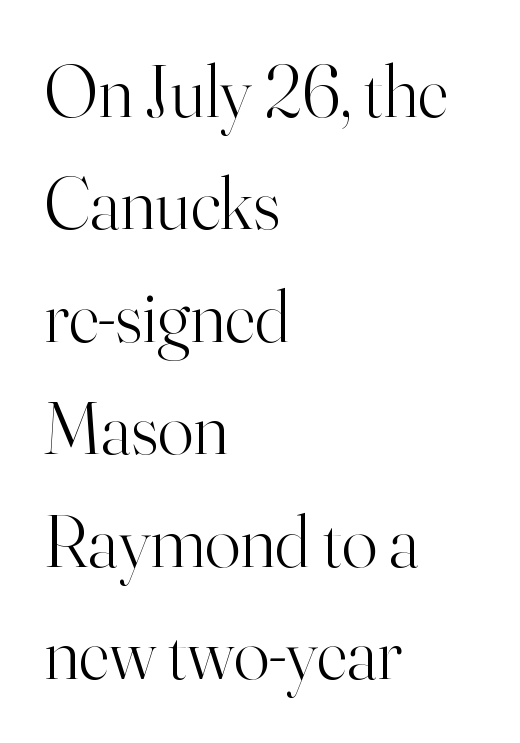
{"serif": "yes", "italic": "no", "bold": "no", "weight": "light", "width": "normal", "stroke_contrast": "high", "x_height": "small", "monospaced": "no", "underline": "no", "align": "left", "line_spacing": "normal", "line_spacing_ratio": 1.52, "letter_spacing": "normal", "letter_spacing_em": 0.0, "glyph_px": 74}
